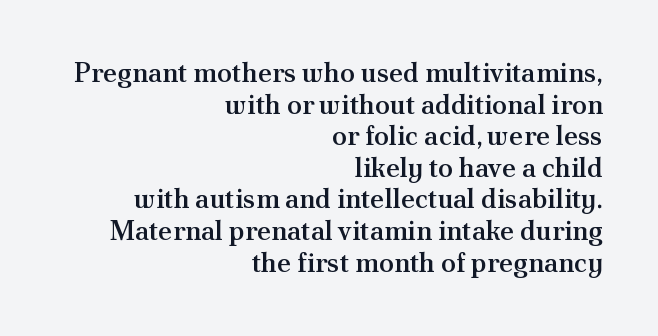
{"italic": "no", "bold": "semi", "underline": "no", "align": "right", "line_spacing_ratio": 1.17, "letter_spacing": "normal", "letter_spacing_em": 0.0, "glyph_px": 27}
